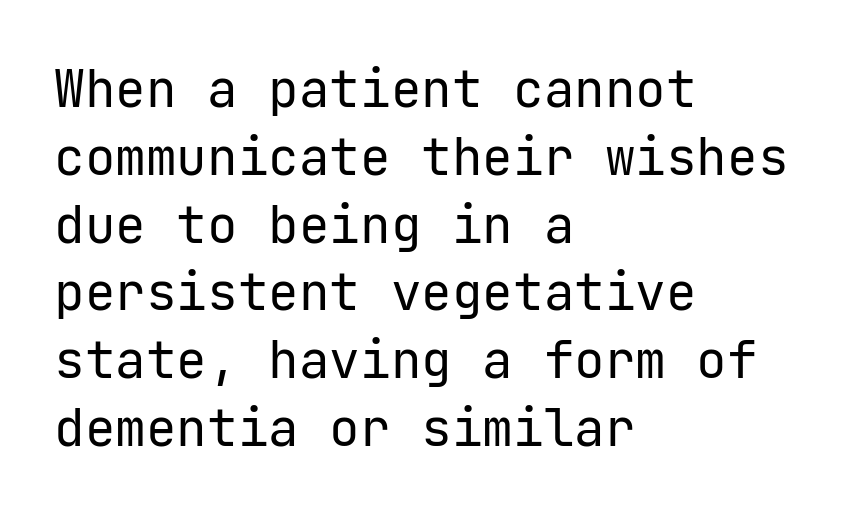
Q: Is the text bold? A: No.
Q: Is the text italic (slanted)? A: No, it is upright.
Q: Is the typeface a serif or a sans-serif typeface? A: Sans-serif.
Q: Is the text underlined? A: No.
Q: How is the paragraph aligned? A: Left-aligned.
Q: Is the spacing between letters normal or unusually wide? A: Normal.
Q: Is the spacing between lines tight, normal or loose? A: Normal.
Q: Width (condensed, normal, or wide)? A: Normal.
Q: Stroke contrast? A: Low.
Q: x-height? A: Medium.
